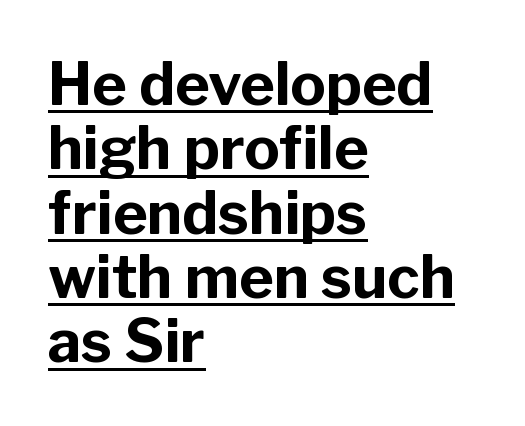
Q: Is the text bold? A: Yes.
Q: Is the text italic (slanted)? A: No, it is upright.
Q: Is the typeface a serif or a sans-serif typeface? A: Sans-serif.
Q: Is the text underlined? A: Yes.
Q: How is the paragraph aligned? A: Left-aligned.
Q: Is the spacing between letters normal or unusually wide? A: Normal.
Q: Is the spacing between lines tight, normal or loose? A: Tight.
Q: Width (condensed, normal, or wide)? A: Normal.
Q: Stroke contrast? A: Low.
Q: x-height? A: Medium.
Q: Monospaced? A: No.
